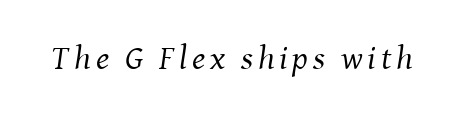
The face used here is proportionally spaced, like ordinary book or web type. This is serif lettering, the kind often seen in printed books. A clean baseline with only descenders dipping below it. Vertical stems look standard width or narrower in stroke. The face used here has a pronounced slope to its letters.
